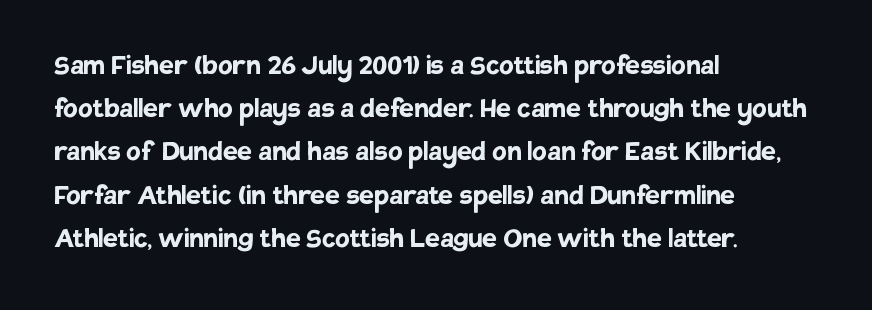
The image shows 33 px semibold sans-serif type, upright; set left-aligned, normal line spacing (1.31x), normal letter spacing, not underlined; low stroke contrast and a large x-height.
